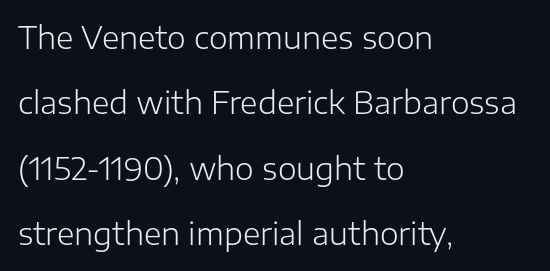
Q: Is the text bold? A: No.
Q: Is the text italic (slanted)? A: No, it is upright.
Q: Is the typeface a serif or a sans-serif typeface? A: Sans-serif.
Q: Is the text underlined? A: No.
Q: How is the paragraph aligned? A: Left-aligned.
Q: Is the spacing between letters normal or unusually wide? A: Normal.
Q: Is the spacing between lines tight, normal or loose? A: Loose.
Q: Width (condensed, normal, or wide)? A: Normal.
Q: Stroke contrast? A: Low.
Q: x-height? A: Medium.
Q: Monospaced? A: No.
